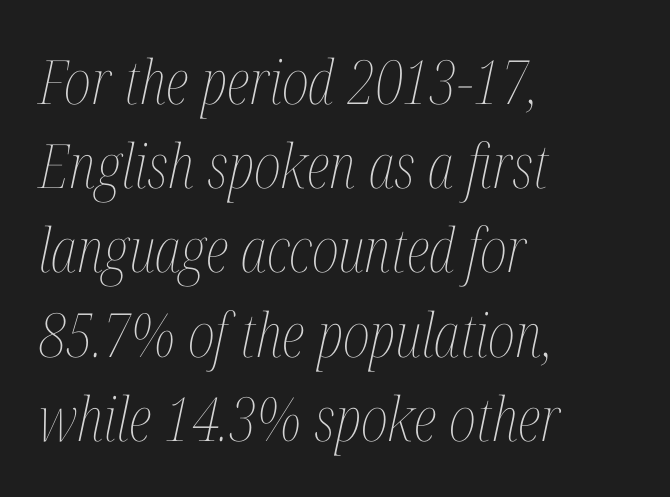
{"italic": "yes", "lean": "right", "slant_degrees": 12, "bold": "no", "weight": "thin", "width": "condensed", "stroke_contrast": "medium", "x_height": "medium", "monospaced": "no", "underline": "no", "align": "left", "line_spacing": "normal", "line_spacing_ratio": 1.38, "letter_spacing": "normal", "letter_spacing_em": 0.0, "glyph_px": 61}
